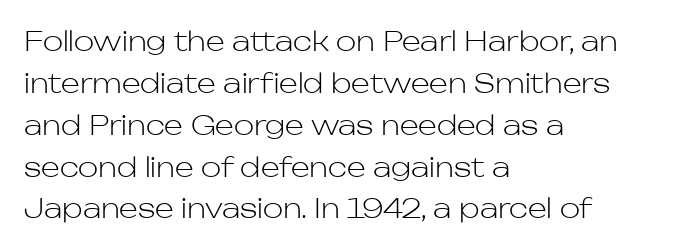
Q: Is the text bold? A: No.
Q: Is the text italic (slanted)? A: No, it is upright.
Q: Is the text underlined? A: No.
Q: How is the paragraph aligned? A: Left-aligned.
Q: Is the spacing between letters normal or unusually wide? A: Normal.
Q: Is the spacing between lines tight, normal or loose? A: Normal.
